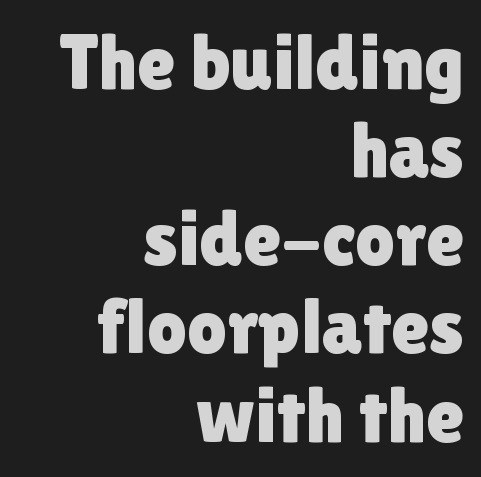
The image shows 78 px sans-serif type, upright; set right-aligned, tight line spacing (1.13x), normal letter spacing, not underlined; a medium x-height.
